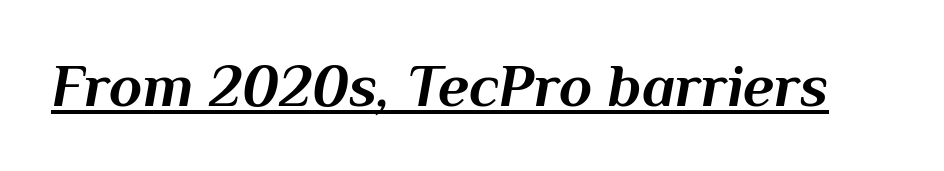
Q: Is the text bold? A: Yes.
Q: Is the text italic (slanted)? A: Yes, it leans right by about 10 degrees.
Q: Is the text underlined? A: Yes.
Q: Is the spacing between letters normal or unusually wide? A: Normal.
Q: Width (condensed, normal, or wide)? A: Normal.
Q: Stroke contrast? A: Medium.
Q: x-height? A: Medium.
Q: Monospaced? A: No.
